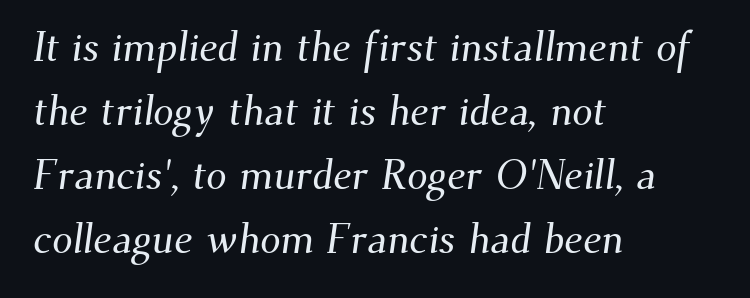
Q: Is the typeface a serif or a sans-serif typeface? A: Serif.
Q: Is the text underlined? A: No.
Q: How is the paragraph aligned? A: Left-aligned.
Q: Is the spacing between letters normal or unusually wide? A: Normal.
Q: Is the spacing between lines tight, normal or loose? A: Normal.
Q: Width (condensed, normal, or wide)? A: Normal.
Q: Stroke contrast? A: Medium.
Q: x-height? A: Small.
Q: Monospaced? A: No.
